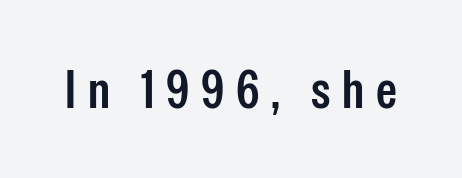
Q: Is the text bold? A: Semi-bold.
Q: Is the text italic (slanted)? A: No, it is upright.
Q: Is the typeface a serif or a sans-serif typeface? A: Sans-serif.
Q: Is the text underlined? A: No.
Q: Is the spacing between letters normal or unusually wide? A: Unusually wide.
Q: Width (condensed, normal, or wide)? A: Condensed.
Q: Stroke contrast? A: Low.
Q: x-height? A: Medium.
Q: Monospaced? A: No.
